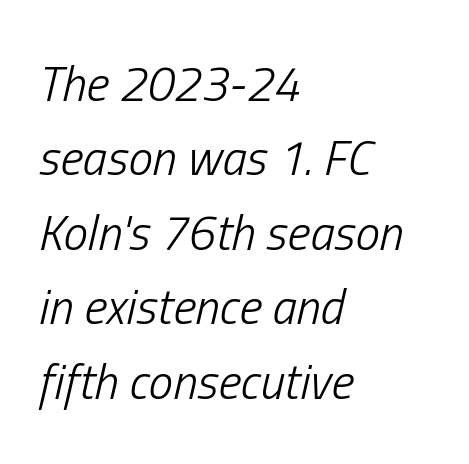
{"italic": "yes", "lean": "right", "slant_degrees": 13, "bold": "no", "weight": "light", "width": "condensed", "stroke_contrast": "low", "x_height": "medium", "monospaced": "no", "underline": "no", "align": "left", "line_spacing": "normal", "line_spacing_ratio": 1.52, "letter_spacing": "normal", "letter_spacing_em": 0.0, "glyph_px": 49}
